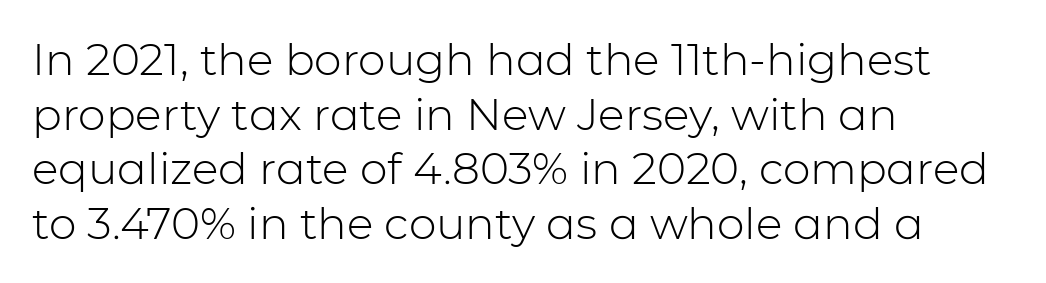
{"serif": "no", "italic": "no", "bold": "no", "weight": "light", "width": "normal", "stroke_contrast": "low", "x_height": "medium", "monospaced": "no", "underline": "no", "align": "left", "line_spacing_ratio": 1.24, "letter_spacing": "normal", "letter_spacing_em": 0.0, "glyph_px": 44}
